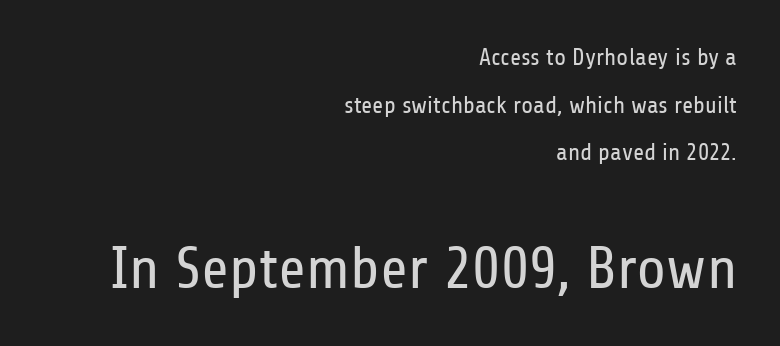
Q: Is the text bold? A: No.
Q: Is the text italic (slanted)? A: No, it is upright.
Q: Is the typeface a serif or a sans-serif typeface? A: Sans-serif.
Q: Is the text underlined? A: No.
Q: How is the paragraph aligned? A: Right-aligned.
Q: Is the spacing between letters normal or unusually wide? A: Normal.
Q: Is the spacing between lines tight, normal or loose? A: Loose.
Q: Which block of text is set in a larger size, the first (top) or the second (bottom)? A: The second (bottom) one.
Q: Width (condensed, normal, or wide)? A: Condensed.
Q: Stroke contrast? A: Low.
Q: x-height? A: Medium.
Q: Monospaced? A: No.
